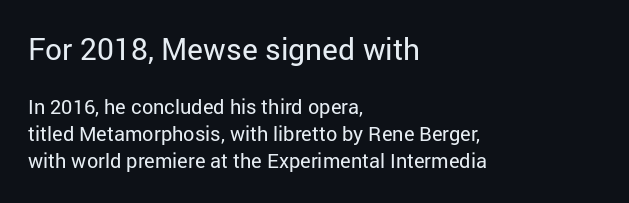
Q: Is the text bold? A: No.
Q: Is the text italic (slanted)? A: No, it is upright.
Q: Is the typeface a serif or a sans-serif typeface? A: Sans-serif.
Q: Is the text underlined? A: No.
Q: How is the paragraph aligned? A: Left-aligned.
Q: Is the spacing between letters normal or unusually wide? A: Normal.
Q: Is the spacing between lines tight, normal or loose? A: Normal.
Q: Which block of text is set in a larger size, the first (top) or the second (bottom)? A: The first (top) one.
Q: Width (condensed, normal, or wide)? A: Normal.
Q: Stroke contrast? A: Low.
Q: x-height? A: Medium.
Q: Monospaced? A: No.
